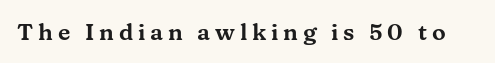
{"italic": "no", "underline": "no", "letter_spacing": "wide", "letter_spacing_em": 0.21, "glyph_px": 23}
